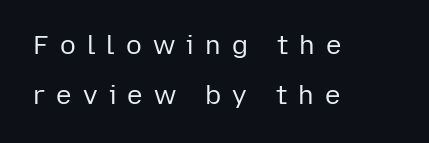
Q: Is the text bold? A: No.
Q: Is the text italic (slanted)? A: No, it is upright.
Q: Is the text underlined? A: No.
Q: How is the paragraph aligned? A: Left-aligned.
Q: Is the spacing between letters normal or unusually wide? A: Unusually wide.
Q: Is the spacing between lines tight, normal or loose? A: Loose.
